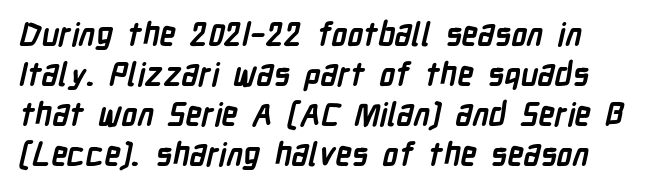
{"serif": "no", "bold": "yes", "weight": "semibold", "width": "condensed", "stroke_contrast": "low", "x_height": "medium", "monospaced": "no", "underline": "no", "line_spacing": "normal", "line_spacing_ratio": 1.25, "letter_spacing": "normal", "letter_spacing_em": 0.0, "glyph_px": 32}
